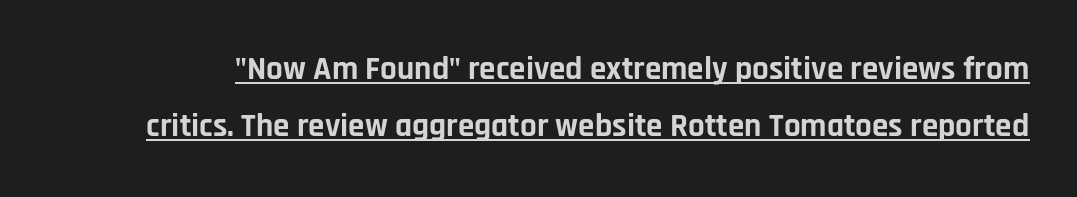
Q: Is the text bold? A: Yes.
Q: Is the text italic (slanted)? A: No, it is upright.
Q: Is the typeface a serif or a sans-serif typeface? A: Sans-serif.
Q: Is the text underlined? A: Yes.
Q: Is the spacing between letters normal or unusually wide? A: Normal.
Q: Width (condensed, normal, or wide)? A: Normal.
Q: Stroke contrast? A: Low.
Q: x-height? A: Large.
Q: Monospaced? A: No.
